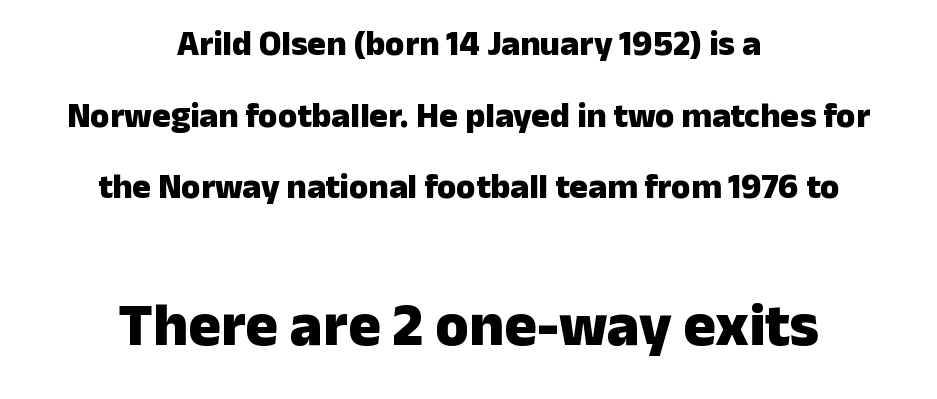
{"serif": "no", "italic": "no", "bold": "yes", "weight": "heavy", "width": "normal", "stroke_contrast": "low", "x_height": "medium", "monospaced": "no", "underline": "no", "align": "center", "line_spacing": "loose", "line_spacing_ratio": 2.05, "letter_spacing": "normal", "letter_spacing_em": 0.0, "larger_block": "second", "size_ratio": 1.74, "glyph_px": 61}
